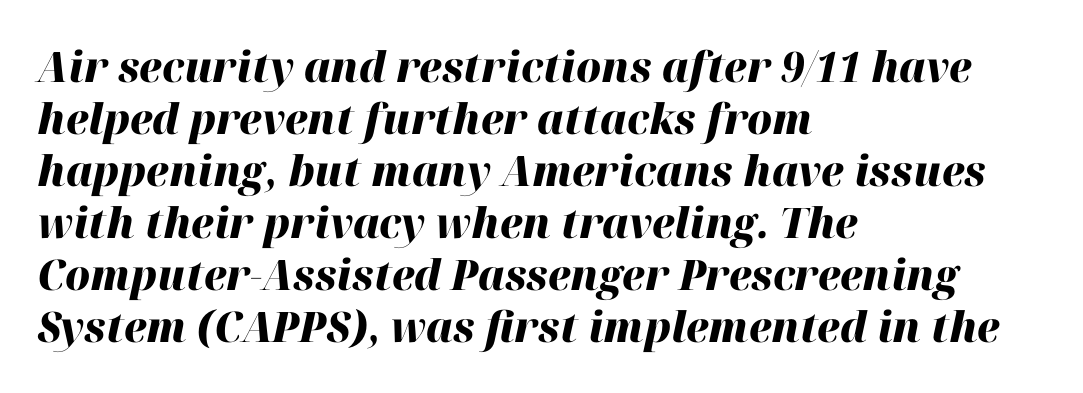
Q: Is the text bold? A: Yes.
Q: Is the text italic (slanted)? A: Yes, it leans right by about 12 degrees.
Q: Is the text underlined? A: No.
Q: How is the paragraph aligned? A: Left-aligned.
Q: Is the spacing between letters normal or unusually wide? A: Normal.
Q: Width (condensed, normal, or wide)? A: Normal.
Q: Stroke contrast? A: High.
Q: x-height? A: Medium.
Q: Monospaced? A: No.
